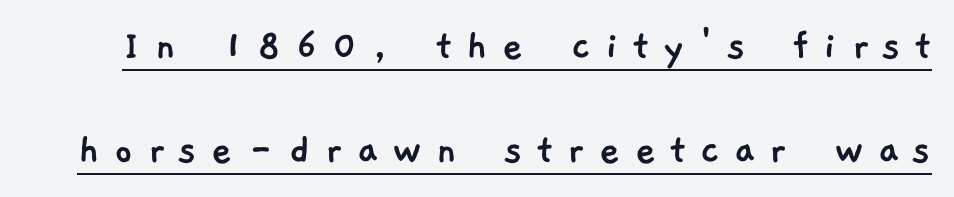
The rendering inserts visible extra space after every character. Has an underline been added? It has. Serif or sans? Sans — the stroke terminals are bare. Leading is clearly above the norm, producing a sparse column.
